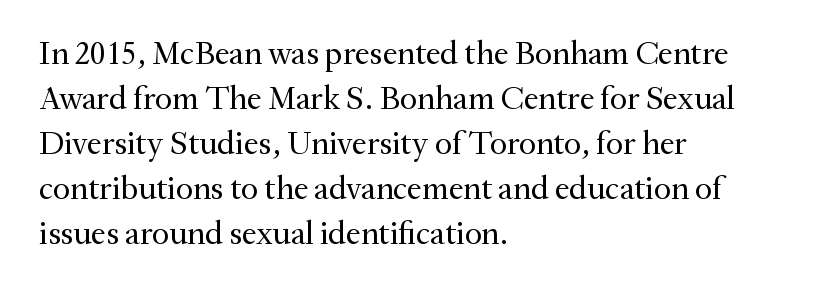
Q: Is the text bold? A: No.
Q: Is the text italic (slanted)? A: No, it is upright.
Q: Is the typeface a serif or a sans-serif typeface? A: Serif.
Q: Is the text underlined? A: No.
Q: How is the paragraph aligned? A: Left-aligned.
Q: Is the spacing between letters normal or unusually wide? A: Normal.
Q: Is the spacing between lines tight, normal or loose? A: Normal.
Q: Width (condensed, normal, or wide)? A: Normal.
Q: Stroke contrast? A: Medium.
Q: x-height? A: Small.
Q: Monospaced? A: No.
